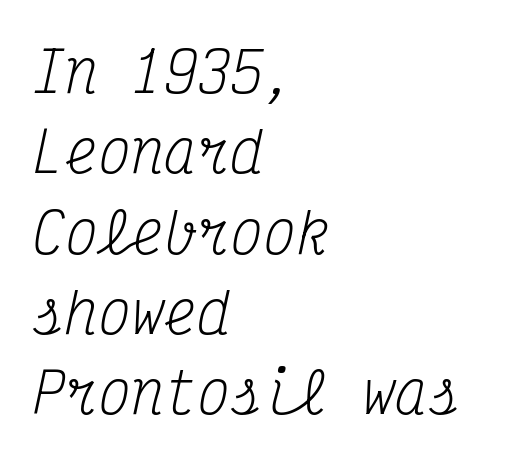
{"serif": "yes", "italic": "yes", "lean": "right", "slant_degrees": 12, "bold": "no", "weight": "regular", "width": "condensed", "stroke_contrast": "medium", "x_height": "medium", "monospaced": "yes", "underline": "no", "align": "left", "line_spacing": "normal", "line_spacing_ratio": 1.46, "letter_spacing": "normal", "letter_spacing_em": 0.0, "glyph_px": 55}
